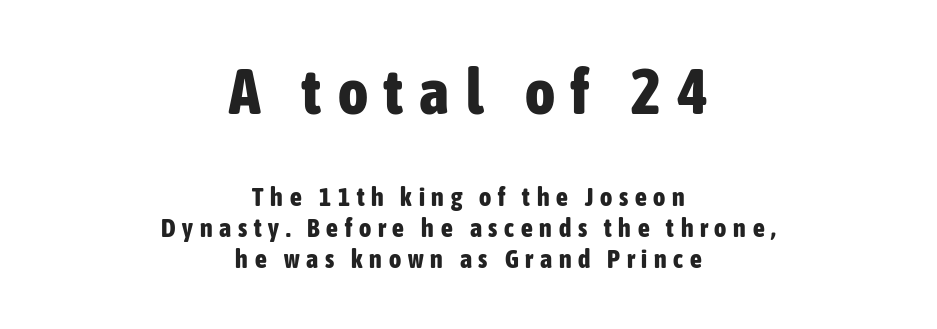
The image shows 64 px bold, condensed sans-serif type, upright; set centered, line spacing 1.19x, unusually wide letter spacing (+0.26 em), not underlined; the first (top) block is 2.46x larger; low stroke contrast and a medium x-height.
